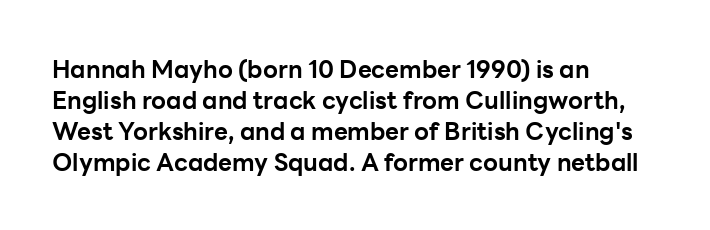
{"italic": "no", "bold": "yes", "underline": "no", "align": "left", "line_spacing": "normal", "line_spacing_ratio": 1.29, "letter_spacing": "normal", "letter_spacing_em": 0.0, "glyph_px": 24}
